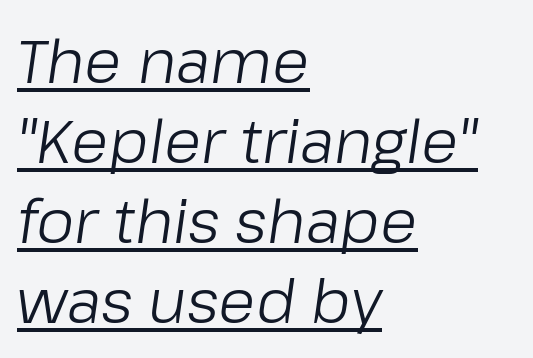
These lines stack with their left ends in a neat column. Observe the lean: these are italic letterforms. Underlined type. Normally led — the rows are evenly, conventionally spaced.
